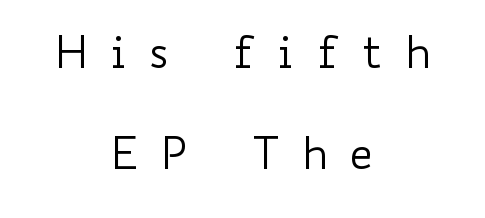
Q: Is the text bold? A: No.
Q: Is the text italic (slanted)? A: No, it is upright.
Q: Is the text underlined? A: No.
Q: How is the paragraph aligned? A: Centered.
Q: Is the spacing between letters normal or unusually wide? A: Unusually wide.
Q: Is the spacing between lines tight, normal or loose? A: Loose.
Q: Width (condensed, normal, or wide)? A: Wide.
Q: Stroke contrast? A: Low.
Q: x-height? A: Small.
Q: Monospaced? A: No.
